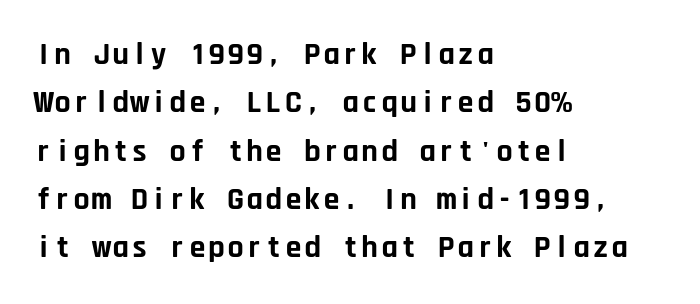
Q: Is the text bold? A: Yes.
Q: Is the text italic (slanted)? A: No, it is upright.
Q: Is the typeface a serif or a sans-serif typeface? A: Sans-serif.
Q: Is the text underlined? A: No.
Q: How is the paragraph aligned? A: Left-aligned.
Q: Is the spacing between letters normal or unusually wide? A: Normal.
Q: Is the spacing between lines tight, normal or loose? A: Normal.
Q: Width (condensed, normal, or wide)? A: Normal.
Q: Stroke contrast? A: Low.
Q: x-height? A: Large.
Q: Monospaced? A: Yes.
